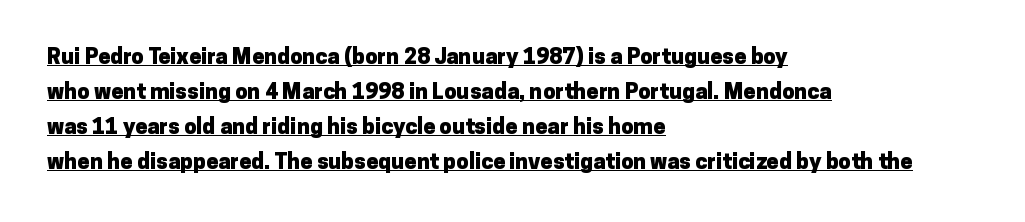
Q: Is the text bold? A: Yes.
Q: Is the text italic (slanted)? A: No, it is upright.
Q: Is the text underlined? A: Yes.
Q: How is the paragraph aligned? A: Left-aligned.
Q: Is the spacing between letters normal or unusually wide? A: Normal.
Q: Is the spacing between lines tight, normal or loose? A: Normal.
